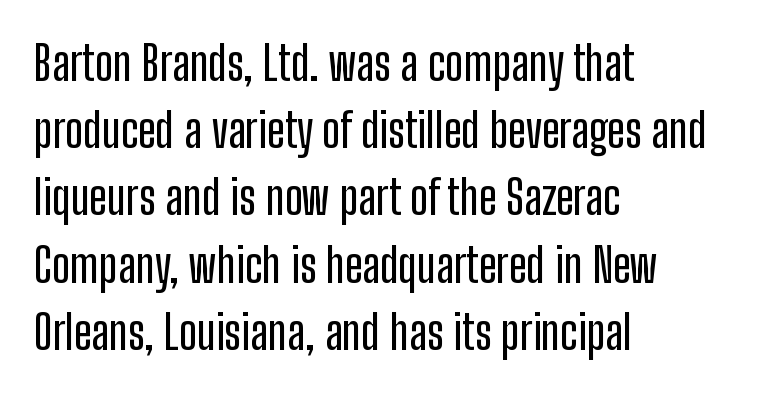
Q: Is the text italic (slanted)? A: No, it is upright.
Q: Is the typeface a serif or a sans-serif typeface? A: Sans-serif.
Q: Is the text underlined? A: No.
Q: How is the paragraph aligned? A: Left-aligned.
Q: Is the spacing between letters normal or unusually wide? A: Normal.
Q: Is the spacing between lines tight, normal or loose? A: Normal.
Q: Width (condensed, normal, or wide)? A: Condensed.
Q: Stroke contrast? A: Low.
Q: x-height? A: Medium.
Q: Monospaced? A: No.
